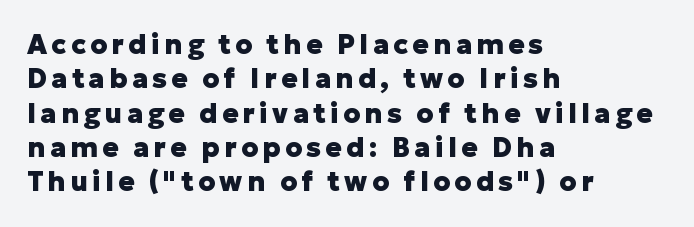
The image shows 27 px bold type, upright; set left-aligned, normal line spacing (1.27x), not underlined.
